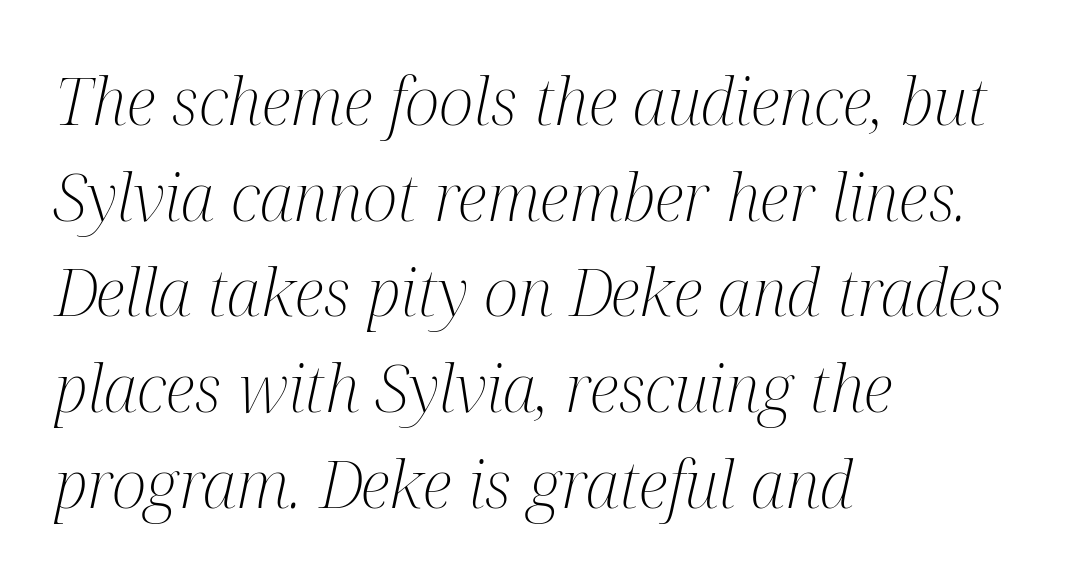
Short note: letters normally spaced. Quick note: interline space is typical. No letter is thick-stroked: the sample isn't bold. Type style note: has serifs.
